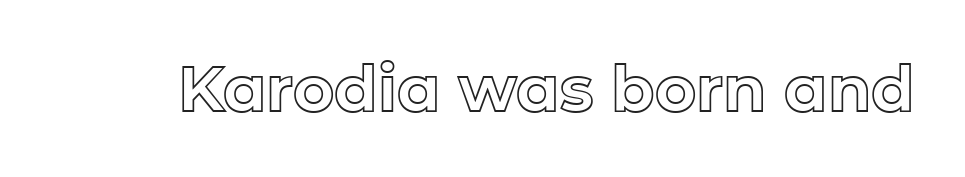
{"italic": "no", "width": "normal", "x_height": "medium", "monospaced": "no", "underline": "no", "letter_spacing": "normal", "letter_spacing_em": 0.0, "glyph_px": 63}
